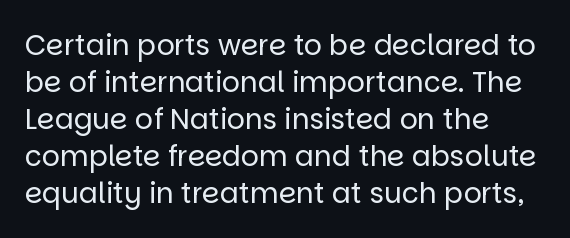
{"serif": "no", "italic": "no", "bold": "no", "weight": "regular", "width": "normal", "stroke_contrast": "low", "x_height": "large", "monospaced": "no", "underline": "no", "align": "left", "line_spacing": "normal", "line_spacing_ratio": 1.32, "letter_spacing": "normal", "letter_spacing_em": 0.0, "glyph_px": 28}
